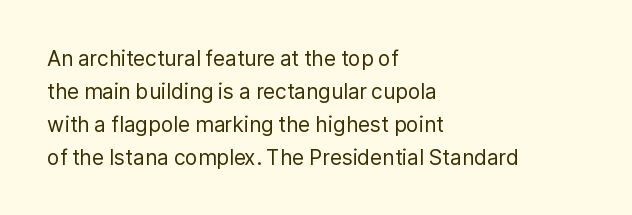
No italicization has been applied; the sample stays upright. This rendering features lettering with no underline. Summary of weight: not heavy and not bold. The typesetter chose a ragged-right arrangement here. The vertical gap from one line to the next is medium.
